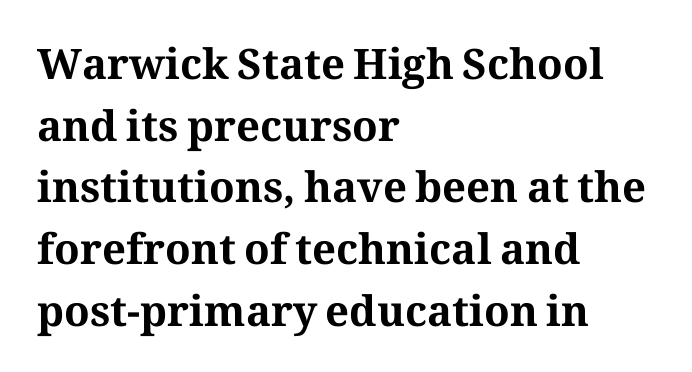
The image shows 42 px bold serif type, upright; set left-aligned, normal line spacing (1.47x), normal letter spacing, not underlined; medium stroke contrast and a medium x-height.
